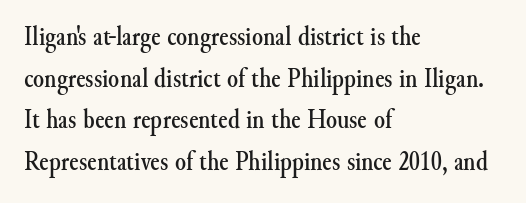
Tall strokes in this sample are plumb rather than angled. Typeset ragged right — the left edge is the straight one. The tracking reads as untouched default to a designer's eye. Each letter's strokes conclude with small projecting serifs. Note the varied advance widths — an 'i' is clearly narrower than an 'm'. Bare-footed words on every line.
